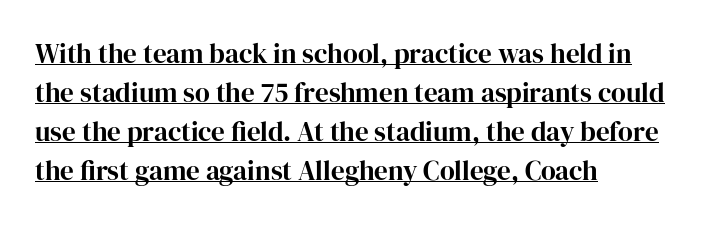
The image shows 27 px text type, upright; set left-aligned, normal line spacing (1.44x), normal letter spacing, underlined.
